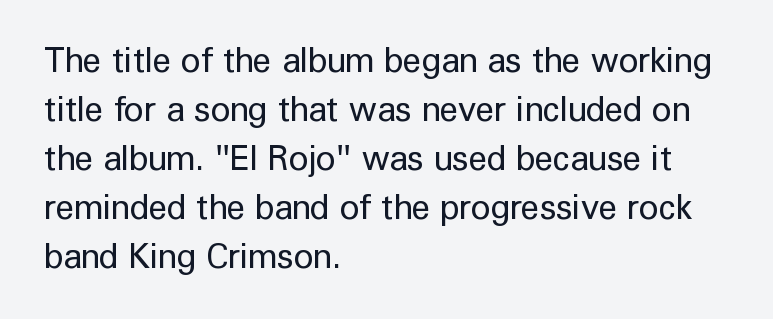
{"serif": "no", "italic": "no", "bold": "no", "weight": "regular", "width": "normal", "stroke_contrast": "low", "x_height": "medium", "monospaced": "no", "underline": "no", "align": "left", "line_spacing": "normal", "line_spacing_ratio": 1.44, "letter_spacing": "normal", "letter_spacing_em": 0.0, "glyph_px": 34}
